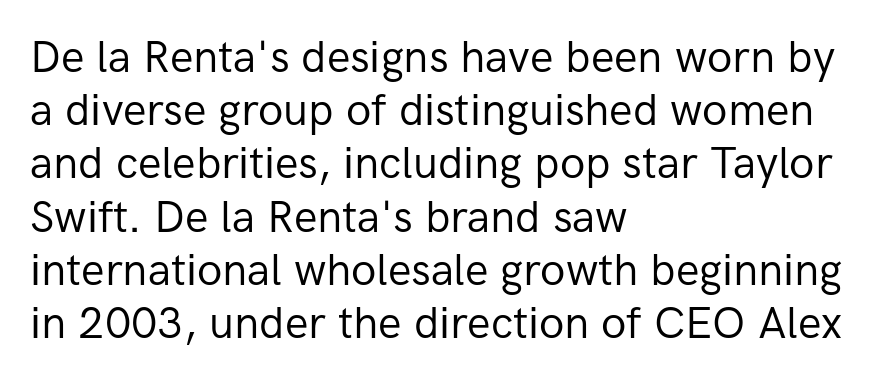
Varying glyph widths throughout — classic text-font behaviour. The typesetting does not lean heavy: it is not bold. To sum up the face: it is a sans, with no serifs. Style check: upright. This rendering features lettering with no underline.
